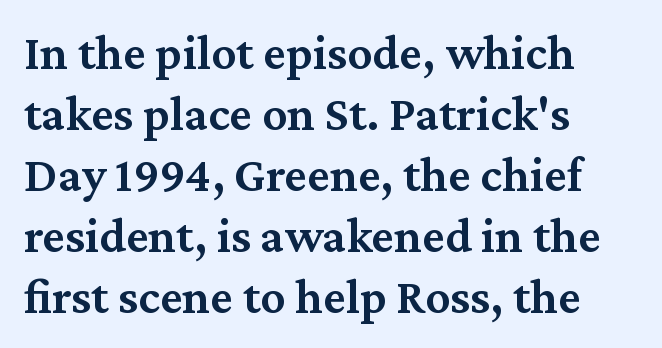
{"serif": "yes", "italic": "no", "bold": "semi", "weight": "semibold", "width": "normal", "stroke_contrast": "medium", "x_height": "medium", "monospaced": "no", "underline": "no", "align": "left", "line_spacing_ratio": 1.22, "letter_spacing": "normal", "letter_spacing_em": 0.0, "glyph_px": 50}
